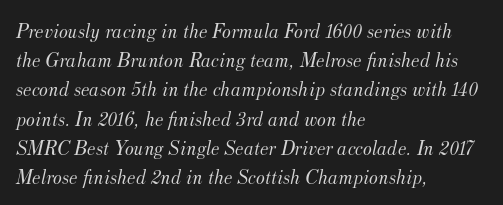
Q: Is the text bold? A: No.
Q: Is the text italic (slanted)? A: Yes, it leans right by about 12 degrees.
Q: Is the text underlined? A: No.
Q: How is the paragraph aligned? A: Left-aligned.
Q: Is the spacing between letters normal or unusually wide? A: Normal.
Q: Is the spacing between lines tight, normal or loose? A: Normal.
